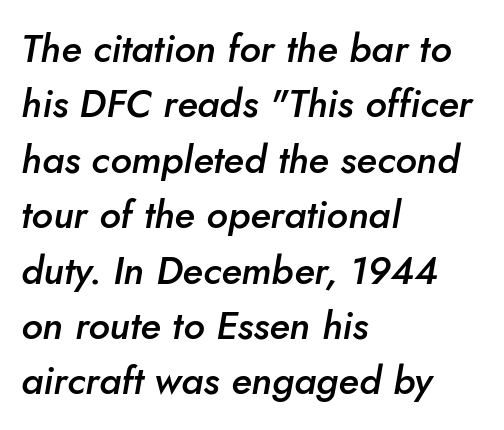
{"italic": "yes", "lean": "right", "slant_degrees": 10, "bold": "semi", "weight": "semibold", "width": "normal", "stroke_contrast": "low", "x_height": "small", "monospaced": "no", "underline": "no", "align": "left", "line_spacing": "normal", "line_spacing_ratio": 1.42, "letter_spacing": "normal", "letter_spacing_em": 0.0, "glyph_px": 39}
